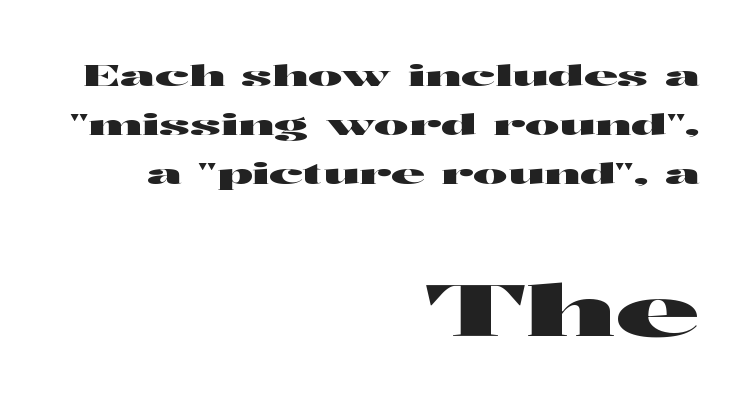
The image shows 72 px wide sans-serif type, upright; set right-aligned, normal line spacing (1.69x), normal letter spacing, not underlined; the second (bottom) block is 2.48x larger; high stroke contrast and a medium x-height.
